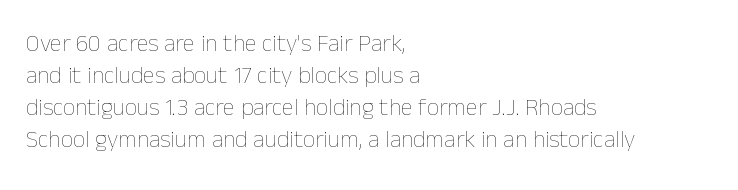
The image shows 24 px text type, upright; set left-aligned, normal line spacing (1.34x), normal letter spacing, not underlined.
